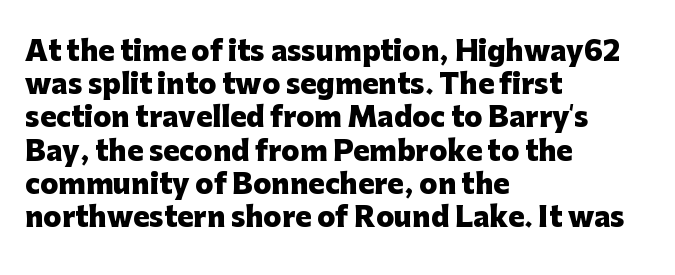
Q: Is the text bold? A: Yes.
Q: Is the text italic (slanted)? A: No, it is upright.
Q: Is the text underlined? A: No.
Q: How is the paragraph aligned? A: Left-aligned.
Q: Is the spacing between letters normal or unusually wide? A: Normal.
